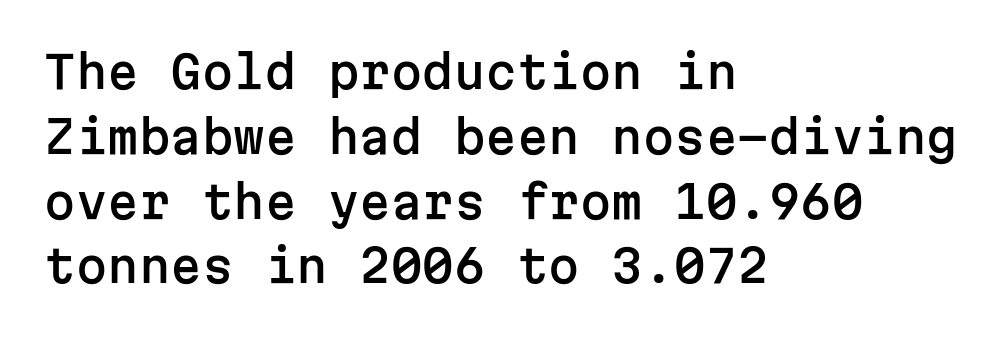
This sample uses a sans-serif face. Words float on clear page, feet unadorned. Is this a fixed-width face? Yes — each glyph sits in an identical cell. Characters follow at the spacing the type designer built in. Notice how the passage keeps a crisp vertical edge on the left only. Quick note: interline space is typical.
